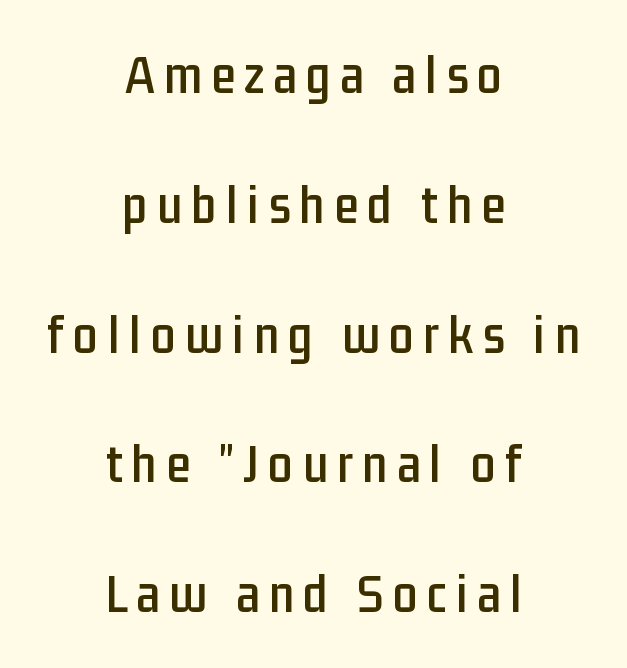
Each letter keeps its own natural width here, so spacing adapts to shape. The glyphs in this specimen are sans serif. Do the letters lean? They stand straight. The specimen omits any rule beneath the text block's lines. Both edges are ragged and mirror each other, which tells us the setting is centered.
